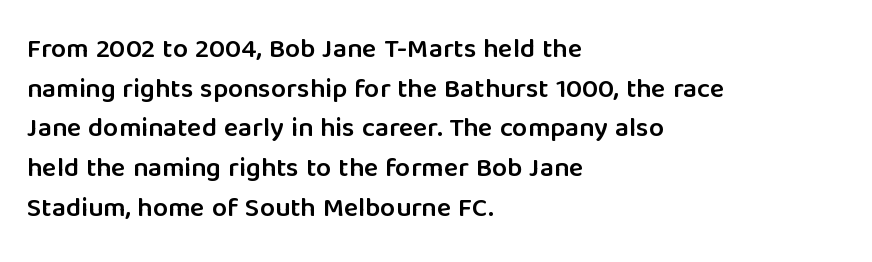
Q: Is the text bold? A: Semi-bold.
Q: Is the text italic (slanted)? A: No, it is upright.
Q: Is the text underlined? A: No.
Q: How is the paragraph aligned? A: Left-aligned.
Q: Is the spacing between letters normal or unusually wide? A: Normal.
Q: Is the spacing between lines tight, normal or loose? A: Normal.
